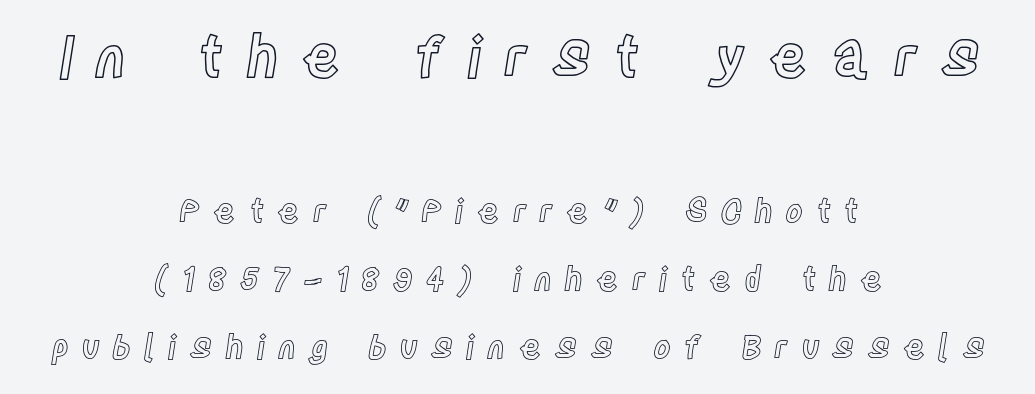
The image shows 58 px condensed type; set centered, loose line spacing (2.06x), unusually wide letter spacing (+0.39 em), not underlined; the first (top) block is 1.76x larger; a large x-height.
